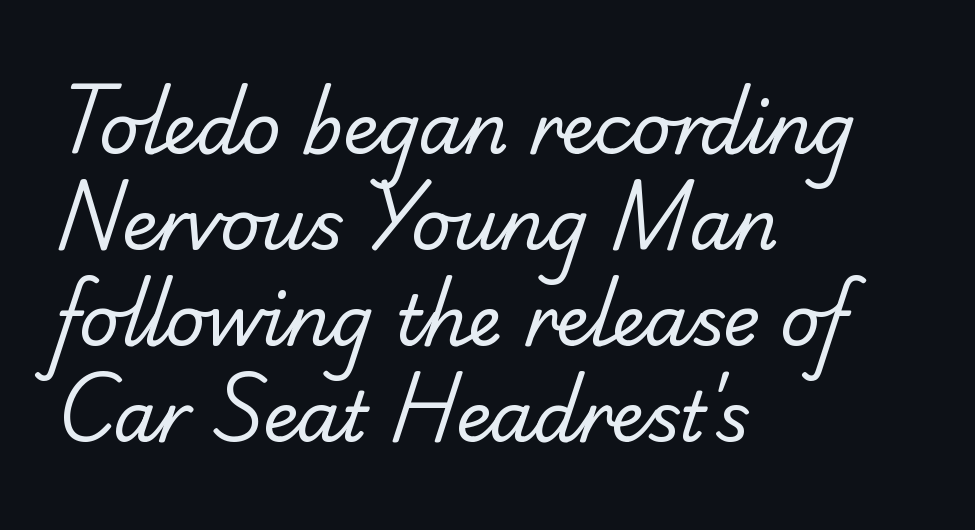
The image shows 69 px regular-weight sans-serif type; set left-aligned, normal line spacing (1.39x), normal letter spacing, not underlined; low stroke contrast and a small x-height.
